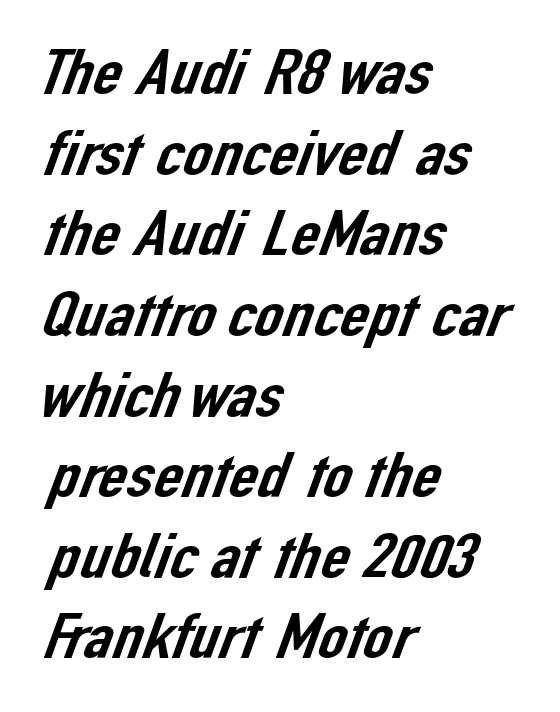
The image shows 64 px sans-serif type; set left-aligned, normal line spacing (1.26x), normal letter spacing, not underlined; low stroke contrast and a medium x-height.
